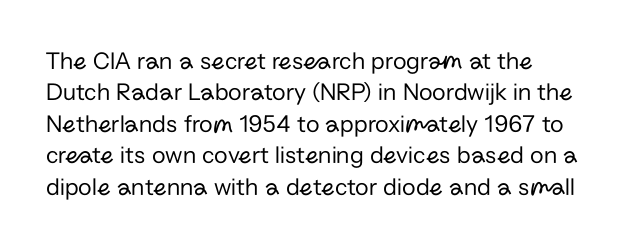
Stems and bowls with no extra thickness — not bold. This sample uses plain, unmodified letter spacing. The string is rendered with underlining switched off. Ordinary non-slanted type is in use.
